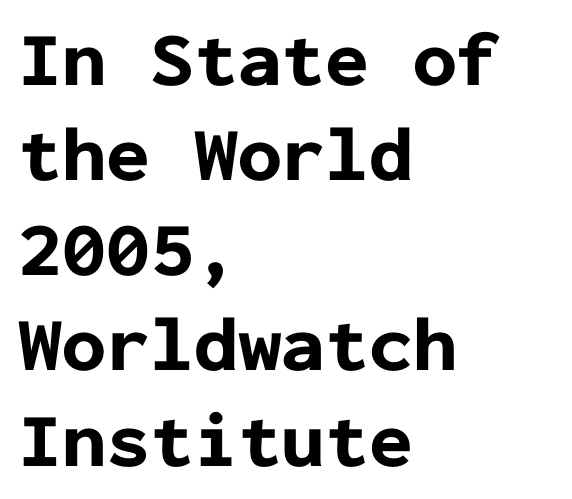
The image shows 78 px bold sans-serif type, upright, monospaced; set left-aligned, line spacing 1.22x, normal letter spacing, not underlined; low stroke contrast and a medium x-height.
